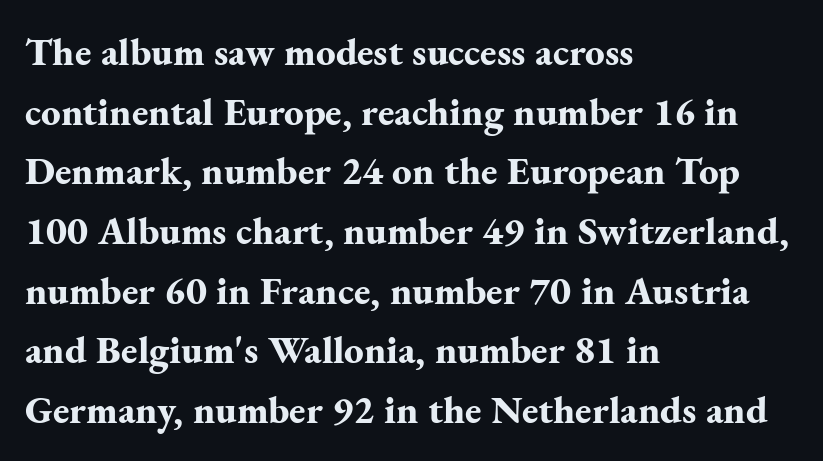
{"serif": "yes", "italic": "no", "bold": "yes", "weight": "bold", "width": "normal", "stroke_contrast": "medium", "x_height": "small", "monospaced": "no", "underline": "no", "align": "left", "line_spacing": "normal", "line_spacing_ratio": 1.53, "letter_spacing": "normal", "letter_spacing_em": 0.0, "glyph_px": 39}
